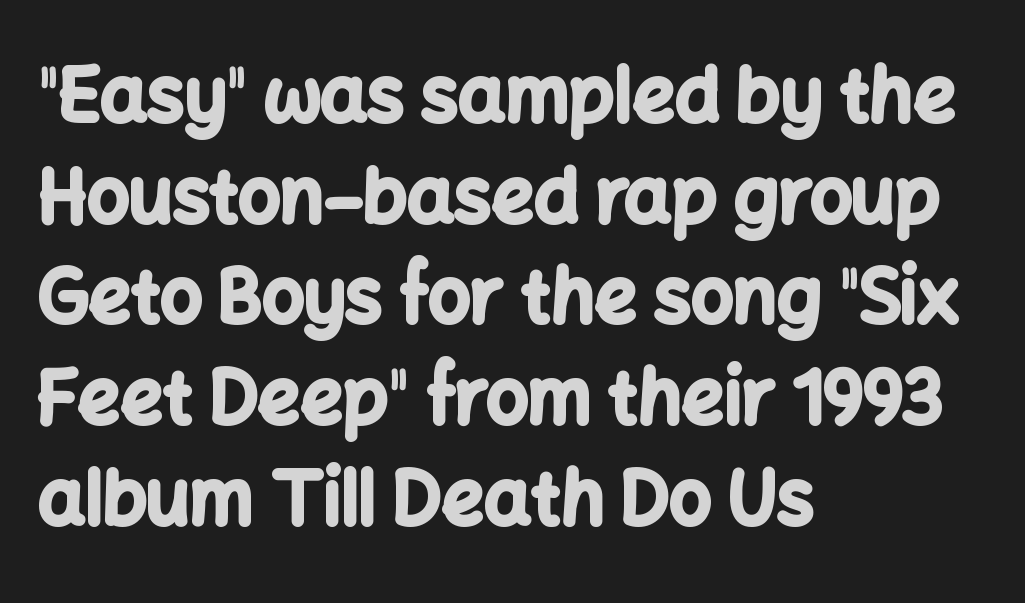
{"serif": "no", "italic": "no", "bold": "yes", "weight": "bold", "width": "normal", "stroke_contrast": "low", "x_height": "medium", "monospaced": "no", "underline": "no", "align": "left", "line_spacing": "normal", "line_spacing_ratio": 1.36, "letter_spacing": "normal", "letter_spacing_em": 0.0, "glyph_px": 74}
